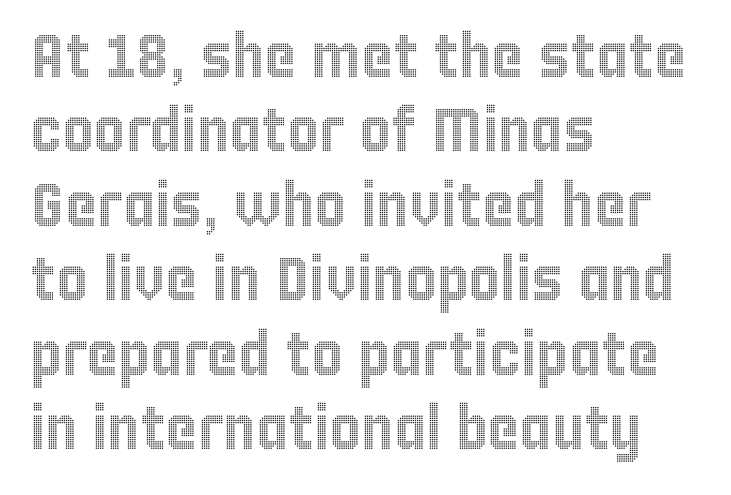
Q: Is the text italic (slanted)? A: No, it is upright.
Q: Is the text underlined? A: No.
Q: How is the paragraph aligned? A: Left-aligned.
Q: Is the spacing between letters normal or unusually wide? A: Normal.
Q: Width (condensed, normal, or wide)? A: Condensed.
Q: x-height? A: Large.
Q: Monospaced? A: No.
